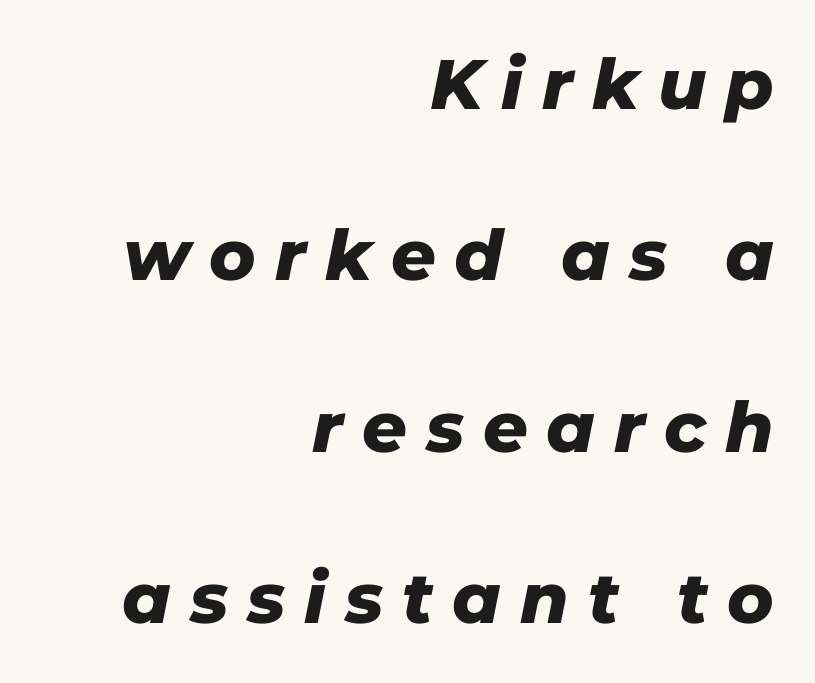
{"italic": "yes", "lean": "right", "slant_degrees": 11, "bold": "yes", "weight": "heavy", "width": "normal", "stroke_contrast": "low", "x_height": "medium", "monospaced": "no", "underline": "no", "align": "right", "line_spacing": "loose", "line_spacing_ratio": 2.45, "letter_spacing": "wide", "letter_spacing_em": 0.27, "glyph_px": 70}
